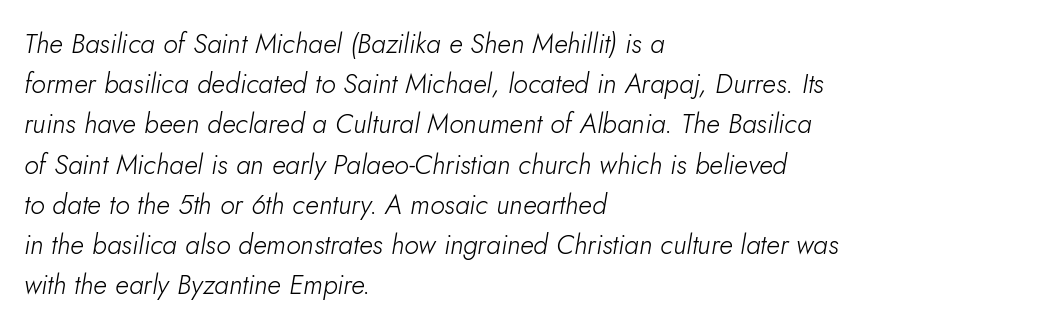
Q: Is the text bold? A: No.
Q: Is the text italic (slanted)? A: Yes, it leans right by about 5 degrees.
Q: Is the text underlined? A: No.
Q: How is the paragraph aligned? A: Left-aligned.
Q: Is the spacing between letters normal or unusually wide? A: Normal.
Q: Is the spacing between lines tight, normal or loose? A: Normal.
